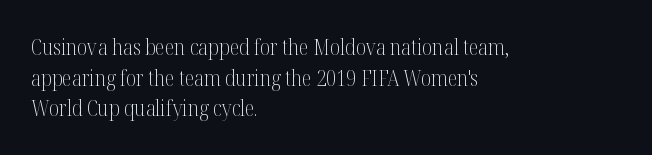
{"italic": "no", "bold": "no", "underline": "no", "align": "left", "line_spacing": "normal", "line_spacing_ratio": 1.39, "letter_spacing": "normal", "letter_spacing_em": 0.0, "glyph_px": 22}
